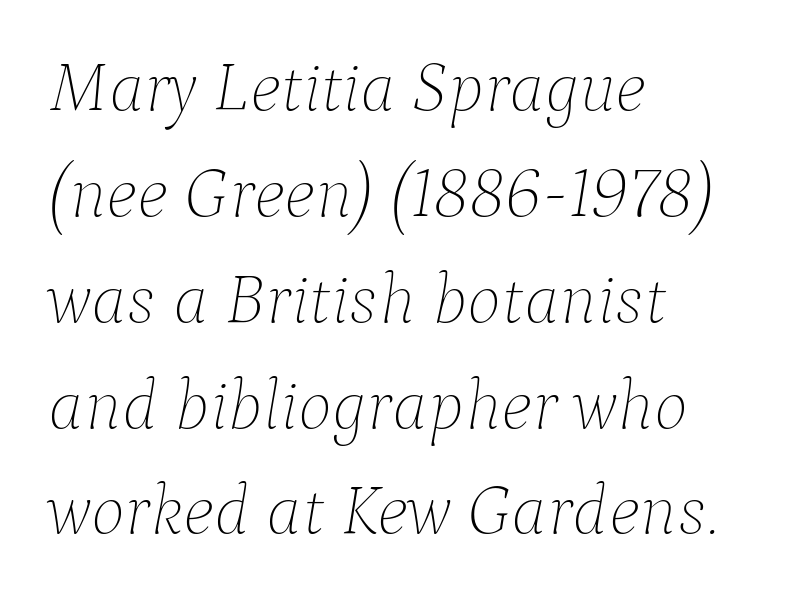
{"italic": "yes", "lean": "right", "slant_degrees": 9, "bold": "no", "weight": "thin", "width": "normal", "stroke_contrast": "low", "x_height": "medium", "monospaced": "no", "underline": "no", "align": "left", "line_spacing": "normal", "line_spacing_ratio": 1.47, "letter_spacing": "normal", "letter_spacing_em": 0.0, "glyph_px": 72}
